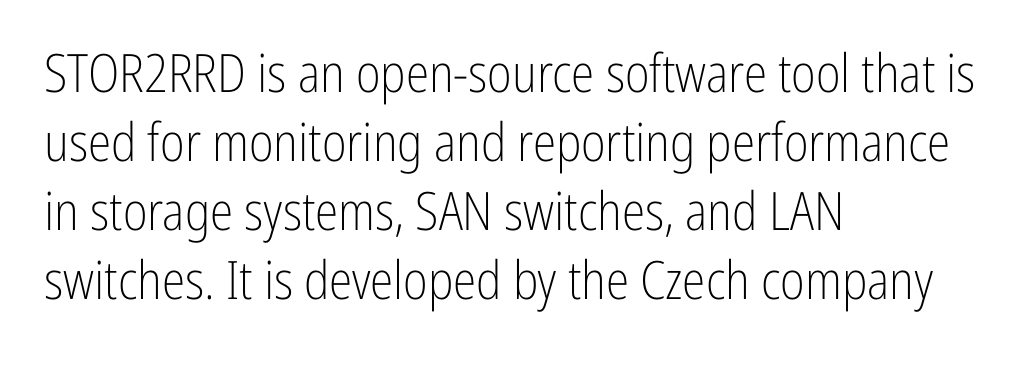
The image shows 53 px light, condensed sans-serif type, upright; set left-aligned, normal line spacing (1.3x), normal letter spacing, not underlined; low stroke contrast and a medium x-height.
